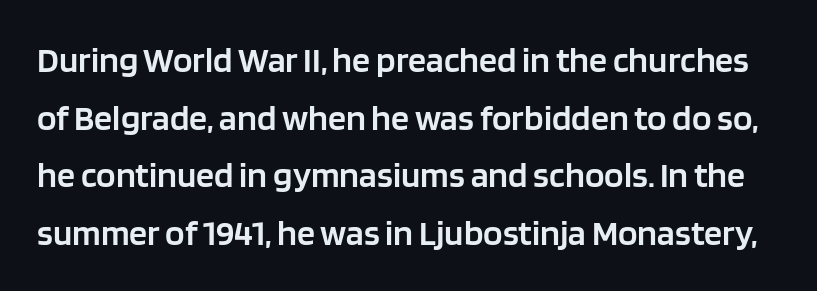
No feet cap the strokes, marking this as sans-serif type. The specimen reads as upright at a glance. These lines are rendered in a variable-pitch font. Does extra space separate the letters? No, they use regular spacing. The string is rendered with underlining switched off. A normal amount of white space separates one row of letters from the next.
